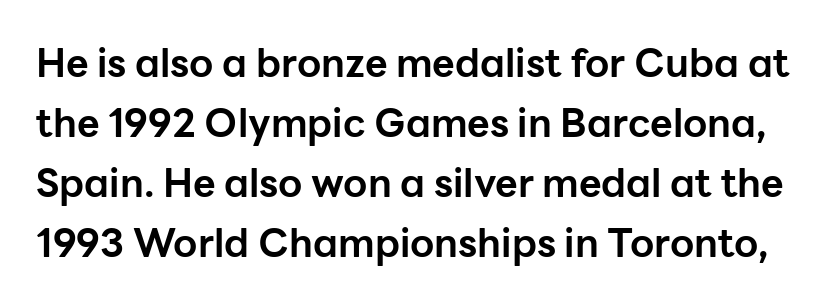
Nobody touched the tracking dial on this one. The gap between lines stays unmarked. Character widths vary here, with narrow letters taking less room than wide ones. Check where the strokes stop: nothing finishes them off — pure sans. Strong, thick strokes mark this as bold type. Quick note: interline space is typical.
